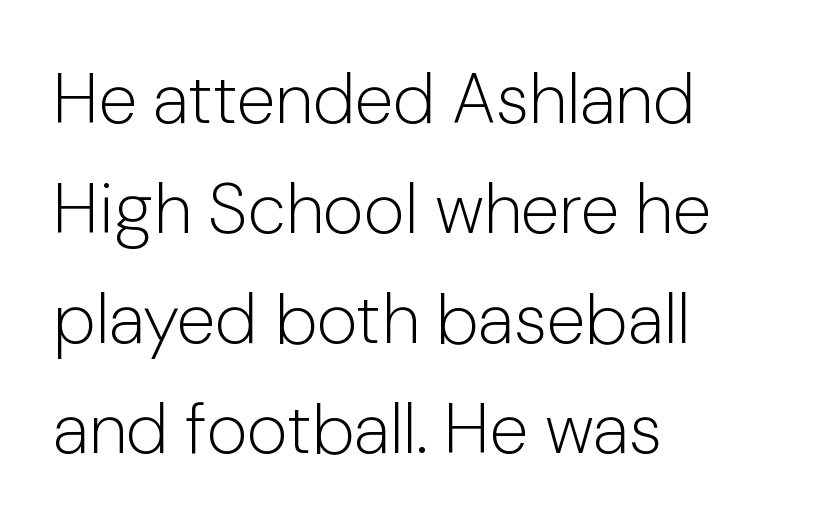
Q: Is the text bold? A: No.
Q: Is the text italic (slanted)? A: No, it is upright.
Q: Is the typeface a serif or a sans-serif typeface? A: Sans-serif.
Q: Is the text underlined? A: No.
Q: How is the paragraph aligned? A: Left-aligned.
Q: Is the spacing between letters normal or unusually wide? A: Normal.
Q: Is the spacing between lines tight, normal or loose? A: Normal.
Q: Width (condensed, normal, or wide)? A: Normal.
Q: Stroke contrast? A: Low.
Q: x-height? A: Medium.
Q: Monospaced? A: No.
